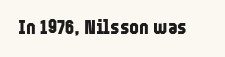
The letterforms sit shoulder to shoulder at normal distance. These lines were composed using upright roman letters. Check the space under the baseline: it is left empty. The sample has been set heavy, in full bold.
